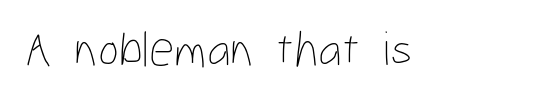
Q: Is the text bold? A: No.
Q: Is the text italic (slanted)? A: No, it is upright.
Q: Is the text underlined? A: No.
Q: Is the spacing between letters normal or unusually wide? A: Normal.
Q: Width (condensed, normal, or wide)? A: Condensed.
Q: Stroke contrast? A: Low.
Q: x-height? A: Medium.
Q: Monospaced? A: No.
